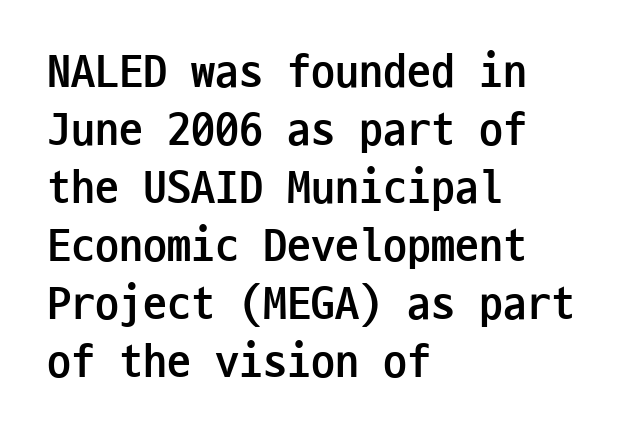
{"serif": "no", "italic": "no", "bold": "yes", "weight": "semibold", "width": "condensed", "stroke_contrast": "low", "x_height": "medium", "monospaced": "yes", "underline": "no", "align": "left", "line_spacing_ratio": 1.21, "letter_spacing": "normal", "letter_spacing_em": 0.0, "glyph_px": 48}
